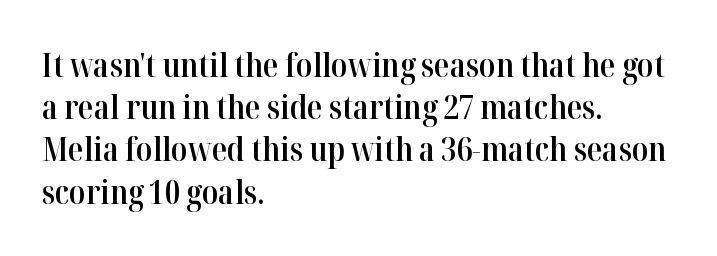
{"serif": "yes", "italic": "no", "bold": "semi", "weight": "semibold", "width": "normal", "stroke_contrast": "high", "x_height": "medium", "monospaced": "no", "underline": "no", "align": "left", "line_spacing": "normal", "line_spacing_ratio": 1.32, "letter_spacing": "normal", "letter_spacing_em": 0.0, "glyph_px": 32}
